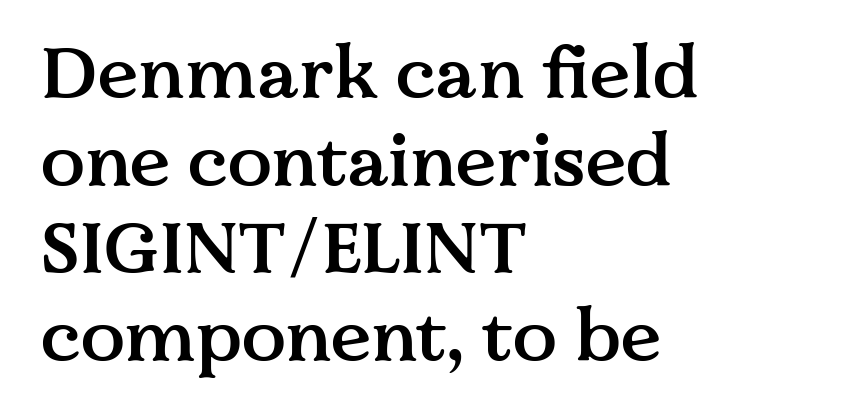
The image shows 73 px semibold serif type, upright; set left-aligned, line spacing 1.2x, normal letter spacing, not underlined; medium stroke contrast and a medium x-height.
